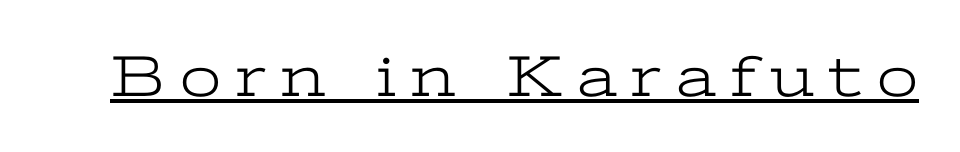
{"serif": "yes", "italic": "no", "bold": "no", "weight": "light", "width": "wide", "stroke_contrast": "low", "x_height": "medium", "monospaced": "no", "underline": "yes", "letter_spacing": "wide", "letter_spacing_em": 0.25, "glyph_px": 59}
